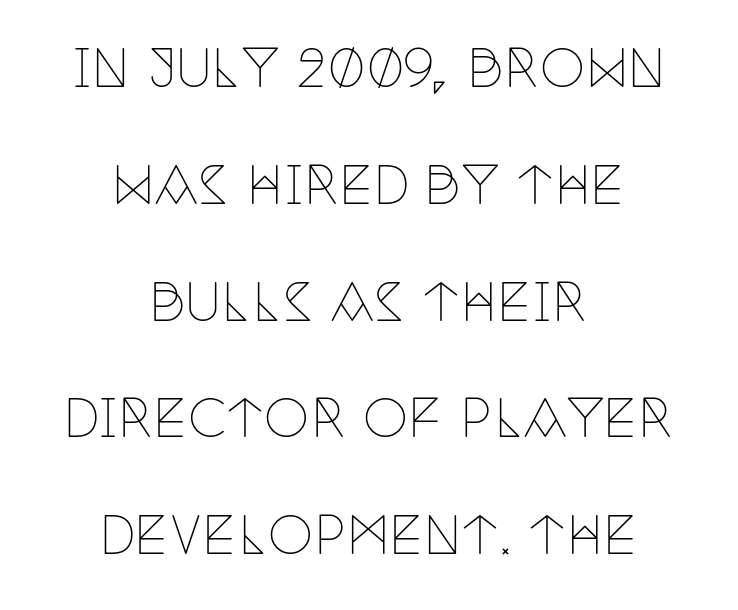
The typesetter chose a symmetrical, centered arrangement here. These lines are composed in type with serifs. Plain, unruled lines of type. Rendered with straight, roman letterforms. Each stroke keeps to a modest, everyday thickness or less.
